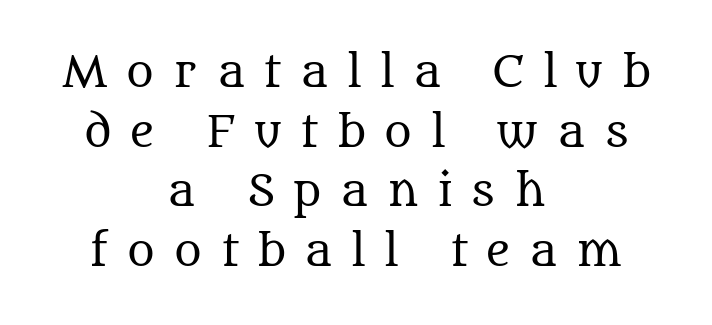
Q: Is the text bold? A: No.
Q: Is the text italic (slanted)? A: No, it is upright.
Q: Is the typeface a serif or a sans-serif typeface? A: Serif.
Q: Is the text underlined? A: No.
Q: How is the paragraph aligned? A: Centered.
Q: Is the spacing between letters normal or unusually wide? A: Unusually wide.
Q: Is the spacing between lines tight, normal or loose? A: Normal.
Q: Width (condensed, normal, or wide)? A: Normal.
Q: Stroke contrast? A: Medium.
Q: x-height? A: Large.
Q: Monospaced? A: No.
